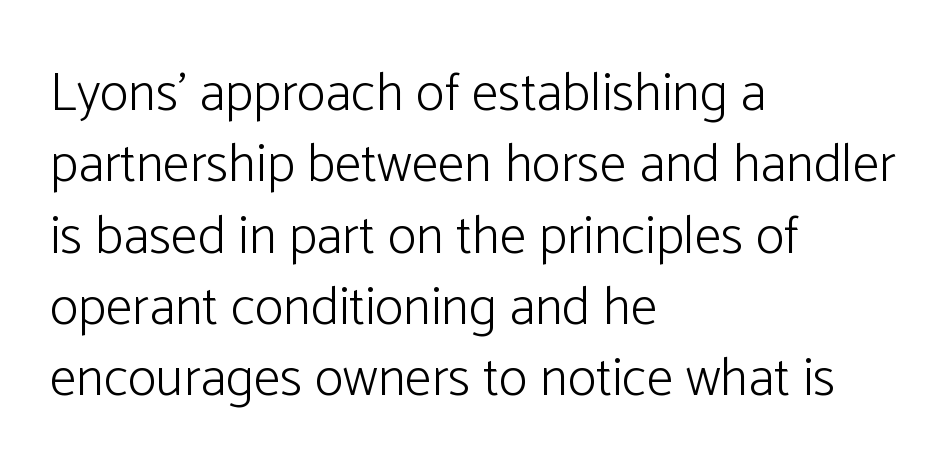
The image shows 54 px light sans-serif type, upright; set left-aligned, normal line spacing (1.32x), normal letter spacing, not underlined; low stroke contrast and a medium x-height.
